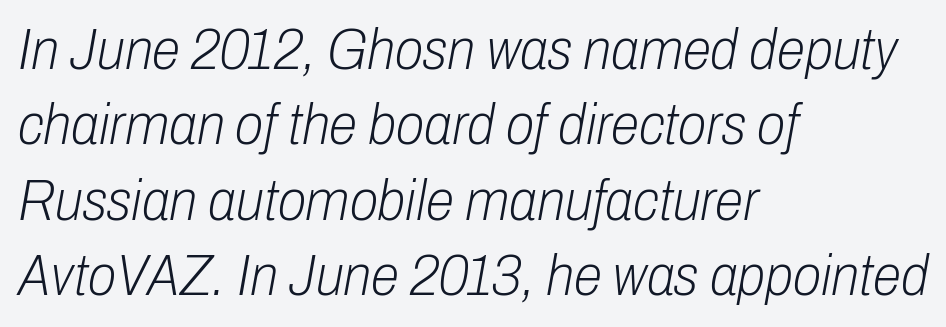
{"italic": "yes", "lean": "right", "slant_degrees": 10, "bold": "no", "weight": "light", "width": "condensed", "stroke_contrast": "low", "x_height": "medium", "monospaced": "no", "underline": "no", "align": "left", "line_spacing": "normal", "line_spacing_ratio": 1.3, "letter_spacing": "normal", "letter_spacing_em": 0.0, "glyph_px": 58}
